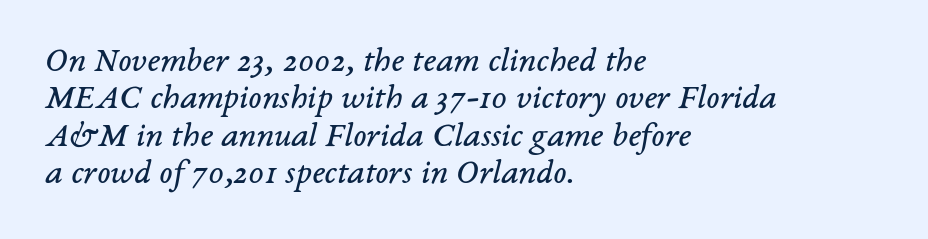
This is oblique type, the kind used for emphasis or titles. Each letter keeps its own natural width here, so spacing adapts to shape. Is the type heavy? It reads as light-to-regular instead. Regarding serifs, this sample has them. The passage is arranged the way most books set body copy — flush left. The space between consecutive lines is stingy.
